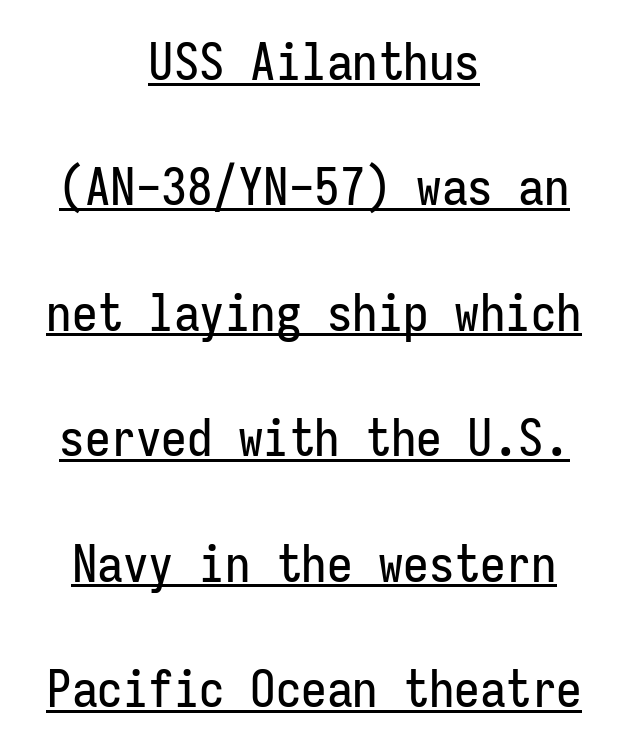
{"serif": "no", "italic": "no", "width": "condensed", "stroke_contrast": "low", "x_height": "medium", "monospaced": "yes", "underline": "yes", "align": "center", "line_spacing": "loose", "line_spacing_ratio": 2.46, "letter_spacing": "normal", "letter_spacing_em": 0.0, "glyph_px": 51}
